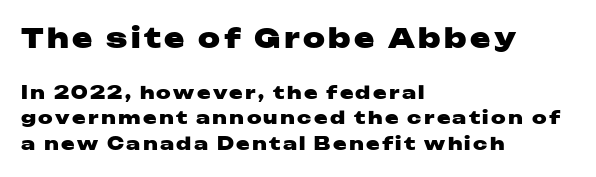
{"italic": "no", "bold": "yes", "underline": "no", "align": "left", "line_spacing": "normal", "line_spacing_ratio": 1.42, "larger_block": "first", "size_ratio": 1.5, "glyph_px": 27}
